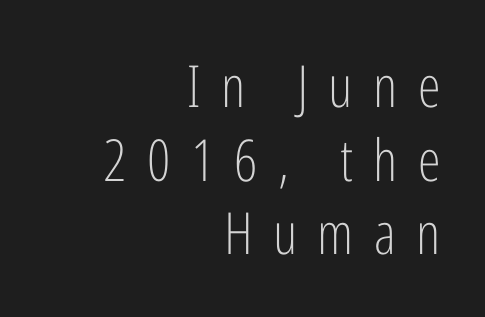
Words appear elongated and porous because spacing is wide. The axis of the letterforms is exactly vertical. Underlining? Definitely not there. Weight: in the light-to-regular range.
